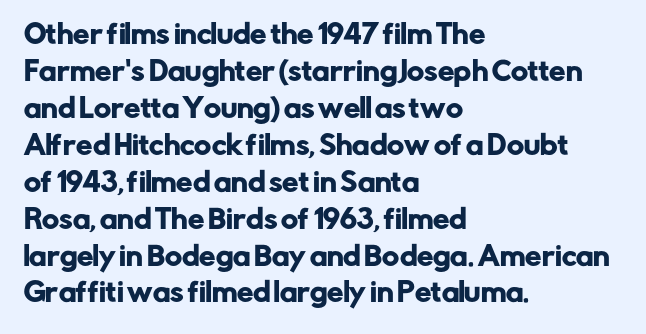
Inter-character spacing is left at the font's built-in metrics. Bare-footed words on every line. Every stem runs plumb, perpendicular to the baseline. Line spacing here is normal. Every row of glyphs begins at an identical x-position on the left.
